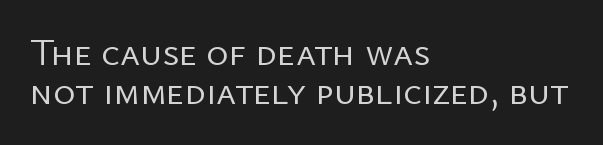
Upright lettering throughout. Weight class: somewhere from thin through regular. Proportional: the letters do not fall into vertical columns. Grotesque or geometric, the face here clearly has no serifs. This sample is left-justified, so line endings fall wherever the words run out.
